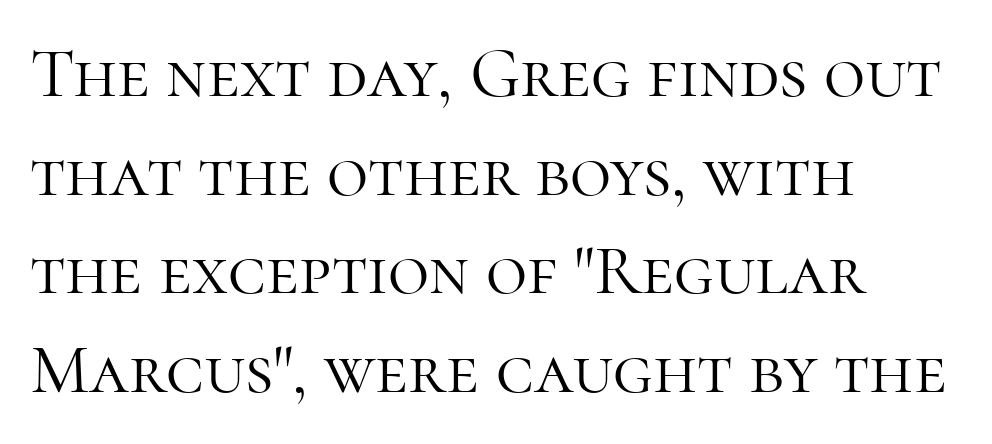
Q: Is the text bold? A: No.
Q: Is the text italic (slanted)? A: No, it is upright.
Q: Is the typeface a serif or a sans-serif typeface? A: Serif.
Q: Is the text underlined? A: No.
Q: How is the paragraph aligned? A: Left-aligned.
Q: Is the spacing between letters normal or unusually wide? A: Normal.
Q: Is the spacing between lines tight, normal or loose? A: Normal.
Q: Width (condensed, normal, or wide)? A: Normal.
Q: Stroke contrast? A: High.
Q: x-height? A: Medium.
Q: Monospaced? A: No.
